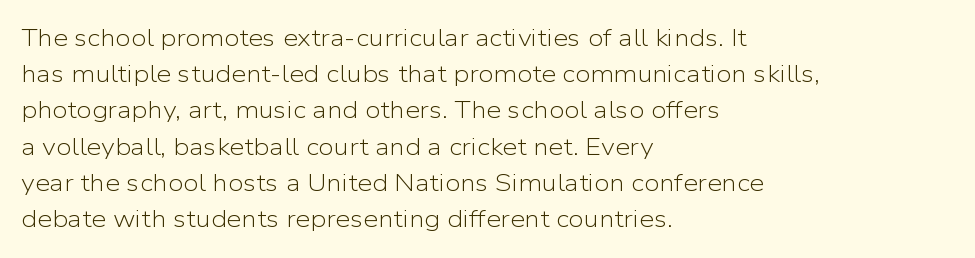
{"italic": "no", "bold": "no", "underline": "no", "align": "left", "line_spacing": "normal", "line_spacing_ratio": 1.51, "letter_spacing": "normal", "letter_spacing_em": 0.0, "glyph_px": 24}
